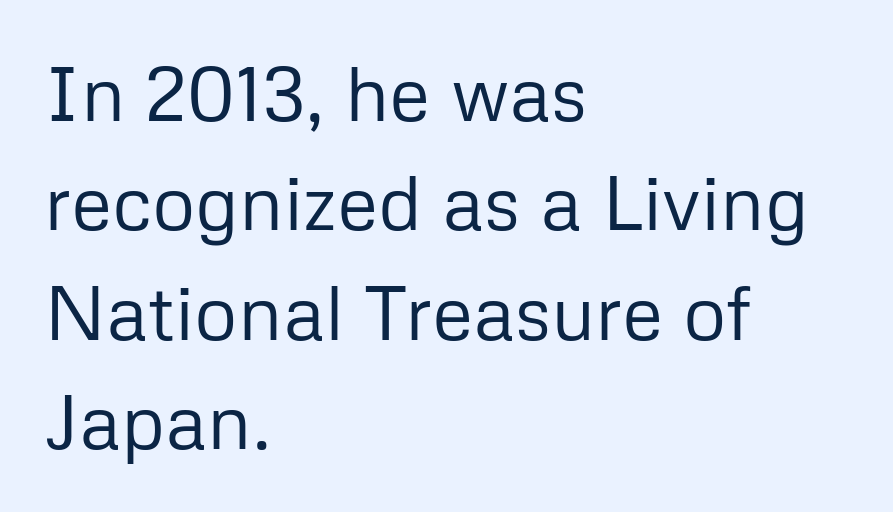
{"serif": "no", "italic": "no", "bold": "no", "weight": "regular", "width": "normal", "stroke_contrast": "low", "x_height": "medium", "monospaced": "no", "underline": "no", "align": "left", "line_spacing": "normal", "line_spacing_ratio": 1.44, "letter_spacing": "normal", "letter_spacing_em": 0.0, "glyph_px": 76}
